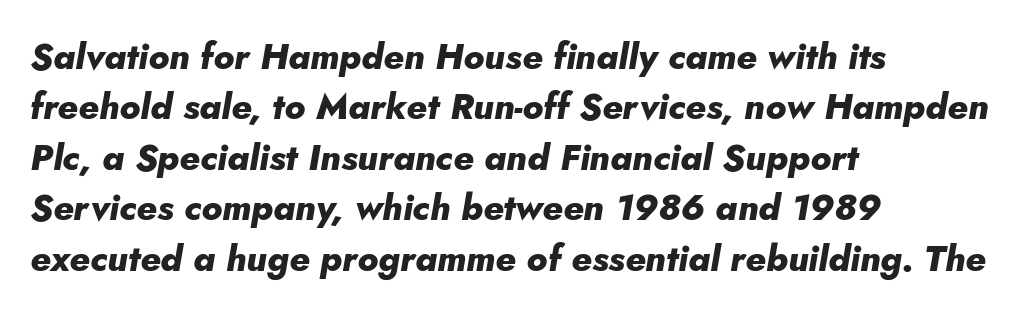
The whole block is typeset with a tilt. Each glyph is drawn with heavy, bold strokes. Short note: letters normally spaced. A student would call this left alignment; a typographer would say flush left, rag right. Line spacing here is normal.
